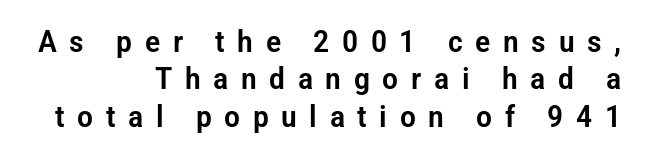
{"serif": "no", "italic": "no", "width": "condensed", "stroke_contrast": "low", "x_height": "medium", "monospaced": "no", "underline": "no", "align": "right", "line_spacing": "normal", "line_spacing_ratio": 1.25, "letter_spacing": "wide", "letter_spacing_em": 0.42, "glyph_px": 30}
